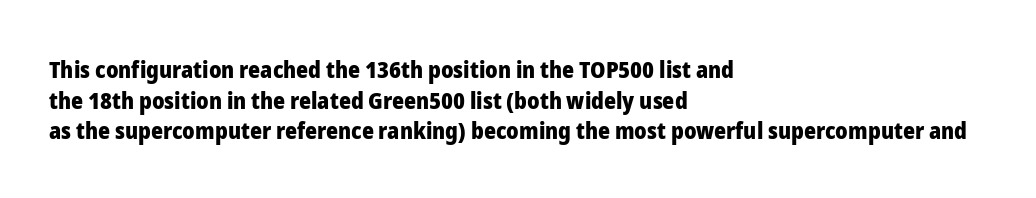
The image shows 23 px bold type, upright; set left-aligned, normal line spacing (1.33x), normal letter spacing, not underlined.
